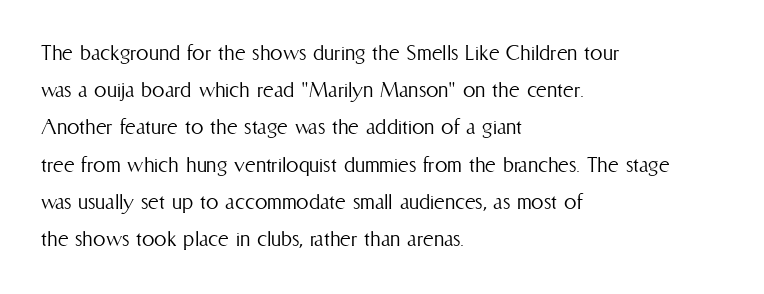
Q: Is the text bold? A: No.
Q: Is the text italic (slanted)? A: No, it is upright.
Q: Is the text underlined? A: No.
Q: How is the paragraph aligned? A: Left-aligned.
Q: Is the spacing between letters normal or unusually wide? A: Normal.
Q: Is the spacing between lines tight, normal or loose? A: Normal.
